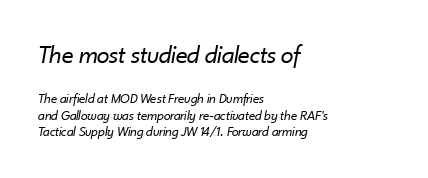
Caption: standard tracking, unaltered. If you drew a line through each stem, it would be angled. The letters look calm and open, with moderate or lighter stems. One-word summary of the alignment: left.
